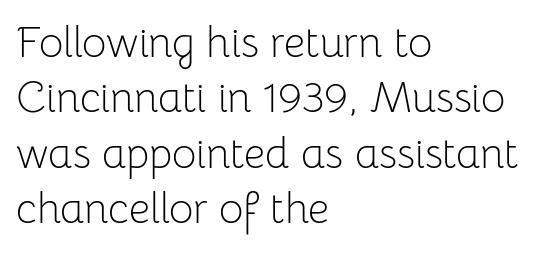
{"serif": "no", "italic": "no", "bold": "no", "weight": "light", "width": "normal", "stroke_contrast": "low", "x_height": "medium", "monospaced": "no", "underline": "no", "align": "left", "line_spacing": "normal", "line_spacing_ratio": 1.32, "letter_spacing": "normal", "letter_spacing_em": 0.0, "glyph_px": 42}
